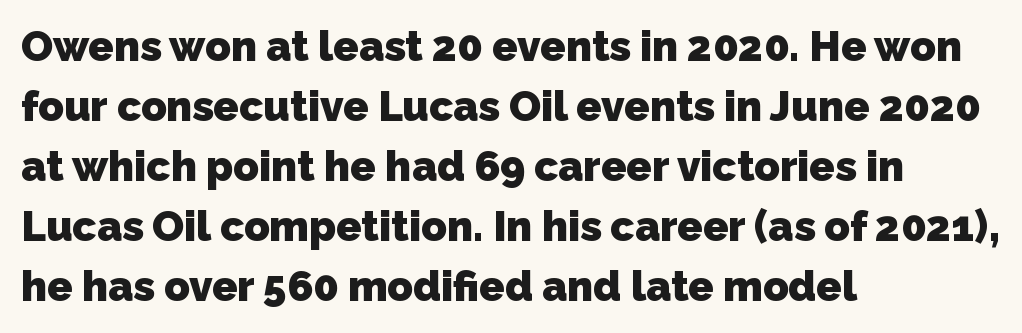
The image shows 42 px heavy sans-serif type; set left-aligned, normal line spacing (1.43x), normal letter spacing, not underlined; low stroke contrast and a medium x-height.
